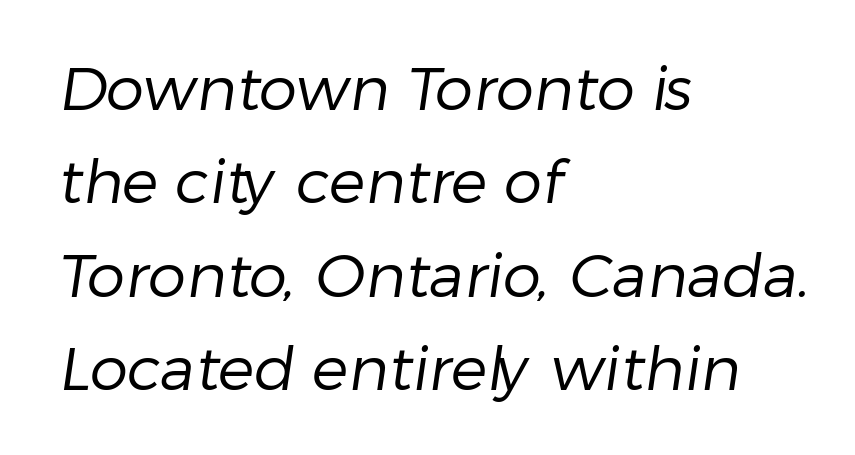
Q: Is the text bold? A: No.
Q: Is the typeface a serif or a sans-serif typeface? A: Sans-serif.
Q: Is the text underlined? A: No.
Q: How is the paragraph aligned? A: Left-aligned.
Q: Is the spacing between letters normal or unusually wide? A: Normal.
Q: Is the spacing between lines tight, normal or loose? A: Normal.
Q: Width (condensed, normal, or wide)? A: Normal.
Q: Stroke contrast? A: Low.
Q: x-height? A: Medium.
Q: Monospaced? A: No.
